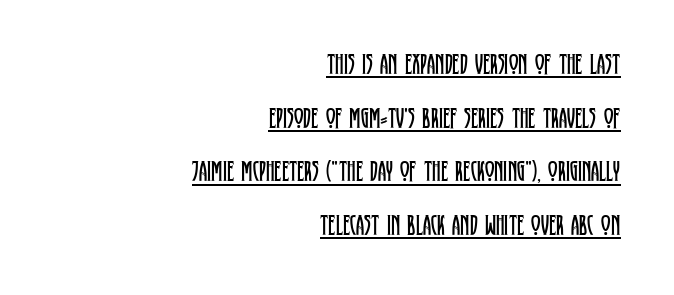
{"serif": "yes", "italic": "no", "bold": "no", "weight": "regular", "width": "condensed", "stroke_contrast": "low", "x_height": "large", "monospaced": "no", "underline": "yes", "align": "right", "line_spacing_ratio": 1.85, "letter_spacing": "normal", "letter_spacing_em": 0.0, "glyph_px": 29}
